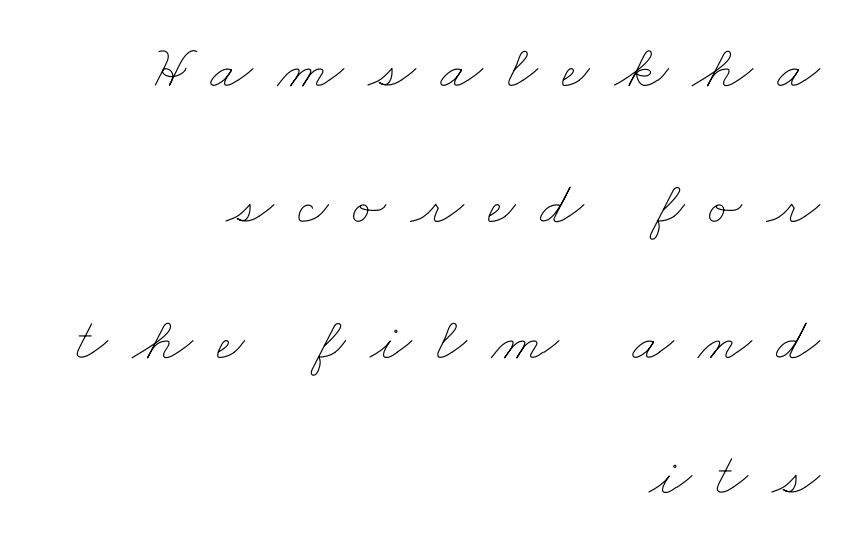
The words here are not underlined. Regarding leading, the lines here are spaced well apart. The face used here is proportionally spaced, like ordinary book or web type. Each word looks stretched out because of the extra space between its letters.
